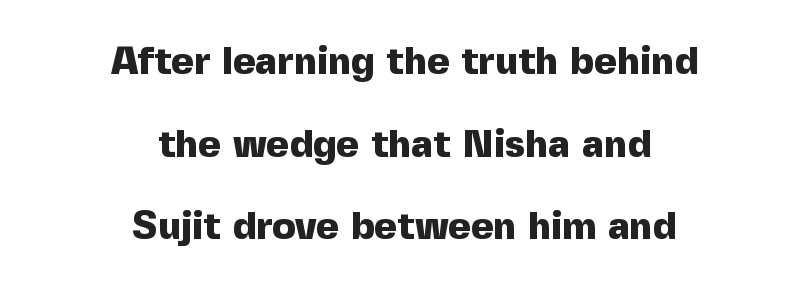
Q: Is the text bold? A: Yes.
Q: Is the text italic (slanted)? A: No, it is upright.
Q: Is the typeface a serif or a sans-serif typeface? A: Sans-serif.
Q: Is the text underlined? A: No.
Q: How is the paragraph aligned? A: Centered.
Q: Is the spacing between letters normal or unusually wide? A: Normal.
Q: Is the spacing between lines tight, normal or loose? A: Loose.
Q: Width (condensed, normal, or wide)? A: Normal.
Q: x-height? A: Medium.
Q: Monospaced? A: No.
